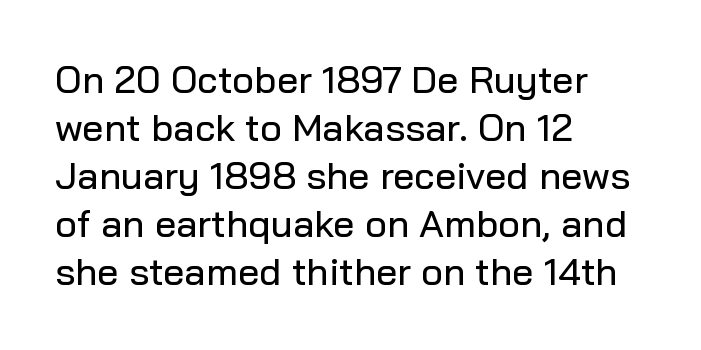
{"serif": "no", "italic": "no", "width": "normal", "stroke_contrast": "low", "x_height": "medium", "monospaced": "no", "underline": "no", "align": "left", "line_spacing": "normal", "line_spacing_ratio": 1.26, "letter_spacing": "normal", "letter_spacing_em": 0.0, "glyph_px": 38}
